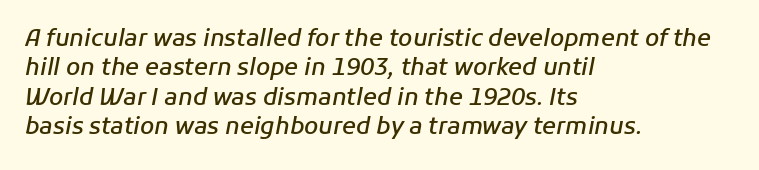
Honestly, the row spacing looks completely unremarkable. Words float on clear page, feet unadorned. Notice how the passage keeps a crisp vertical edge on the left only. Observe the lean: these are italic letterforms. Firm but not heavy-handed strokes: this text is semibold. Words appear dense and cohesive because spacing is normal.
